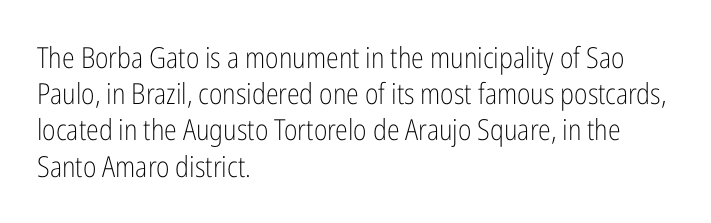
Q: Is the text bold? A: No.
Q: Is the text italic (slanted)? A: No, it is upright.
Q: Is the typeface a serif or a sans-serif typeface? A: Sans-serif.
Q: Is the text underlined? A: No.
Q: How is the paragraph aligned? A: Left-aligned.
Q: Is the spacing between letters normal or unusually wide? A: Normal.
Q: Is the spacing between lines tight, normal or loose? A: Normal.
Q: Width (condensed, normal, or wide)? A: Condensed.
Q: Stroke contrast? A: Low.
Q: x-height? A: Medium.
Q: Monospaced? A: No.
